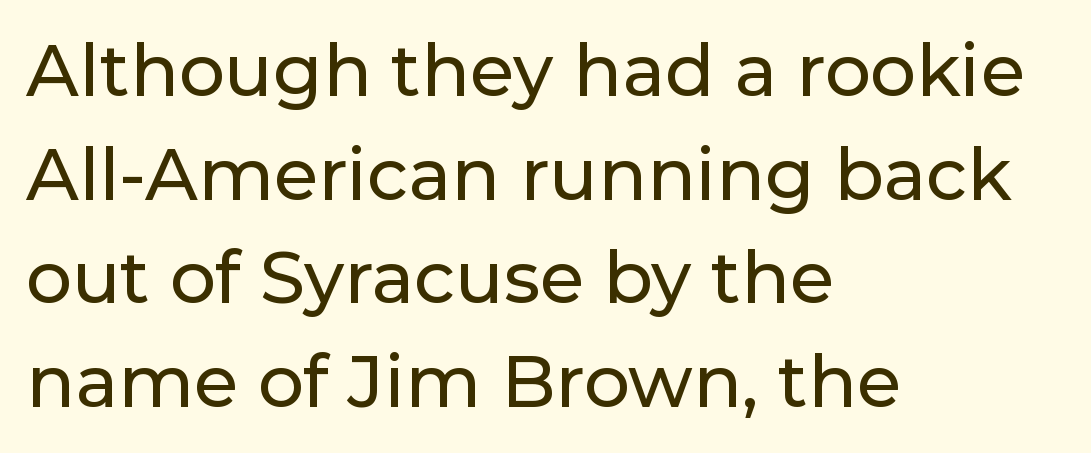
The image shows 72 px sans-serif type, upright; set left-aligned, normal line spacing (1.44x), normal letter spacing, not underlined; low stroke contrast and a medium x-height.
